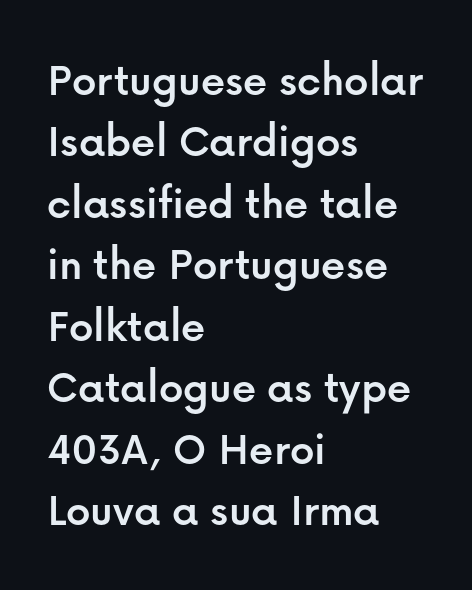
The image shows 48 px sans-serif type, upright; set left-aligned, normal line spacing (1.28x), normal letter spacing, not underlined; low stroke contrast and a medium x-height.
